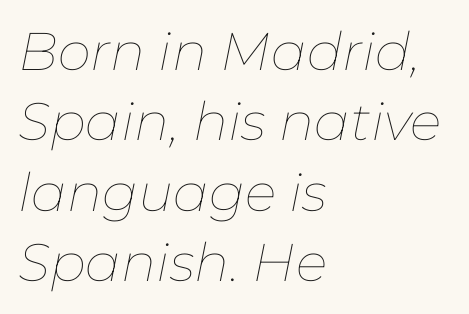
Q: Is the text bold? A: No.
Q: Is the text italic (slanted)? A: Yes, it leans right by about 11 degrees.
Q: Is the text underlined? A: No.
Q: How is the paragraph aligned? A: Left-aligned.
Q: Is the spacing between letters normal or unusually wide? A: Normal.
Q: Is the spacing between lines tight, normal or loose? A: Normal.
Q: Width (condensed, normal, or wide)? A: Normal.
Q: Stroke contrast? A: Low.
Q: x-height? A: Medium.
Q: Monospaced? A: No.
